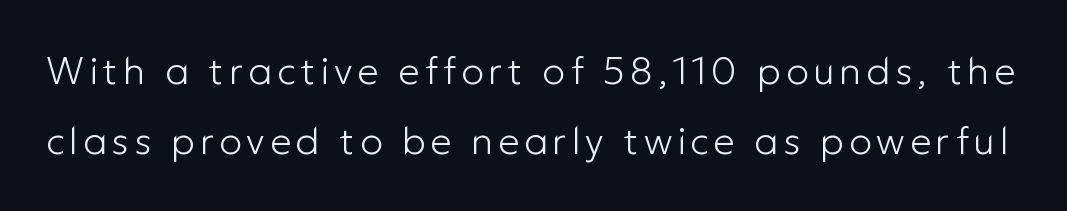
The image shows 38 px light sans-serif type, upright; set line spacing 1.84x, not underlined; low stroke contrast and a medium x-height.
